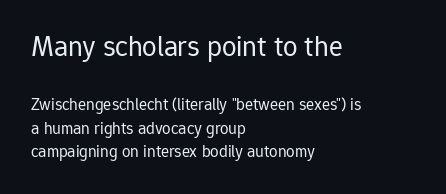
These lines are rendered in a variable-pitch font. The passage is arranged the way most books set body copy — flush left. Typographically, this falls in the sans-serif category. The upper block of text is set noticeably larger than the block beneath it. Weight: not bold — regular or lighter.
